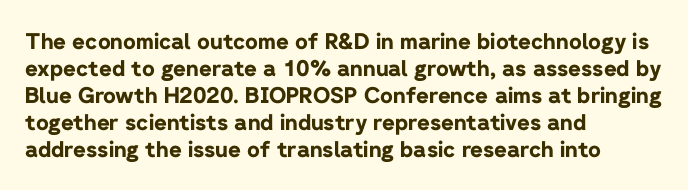
Q: Is the text bold? A: Yes.
Q: Is the text italic (slanted)? A: No, it is upright.
Q: Is the text underlined? A: No.
Q: How is the paragraph aligned? A: Left-aligned.
Q: Is the spacing between letters normal or unusually wide? A: Normal.
